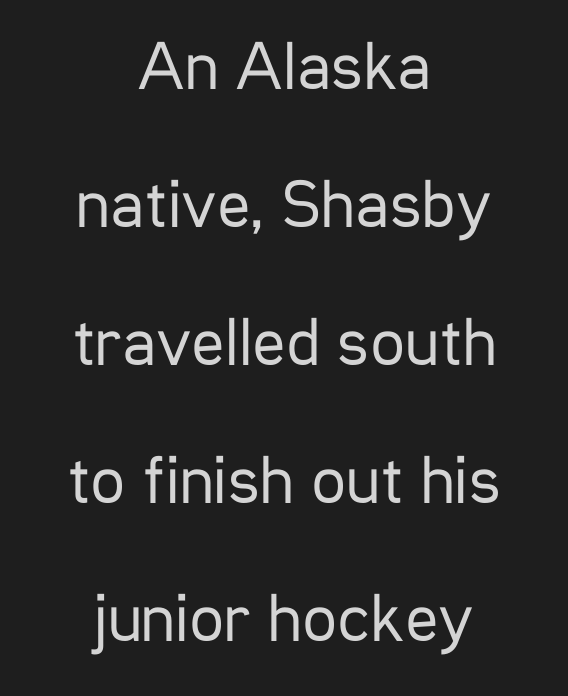
Q: Is the text bold? A: No.
Q: Is the text italic (slanted)? A: No, it is upright.
Q: Is the typeface a serif or a sans-serif typeface? A: Sans-serif.
Q: Is the text underlined? A: No.
Q: How is the paragraph aligned? A: Centered.
Q: Is the spacing between letters normal or unusually wide? A: Normal.
Q: Is the spacing between lines tight, normal or loose? A: Loose.
Q: Width (condensed, normal, or wide)? A: Condensed.
Q: Stroke contrast? A: Low.
Q: x-height? A: Medium.
Q: Monospaced? A: No.
